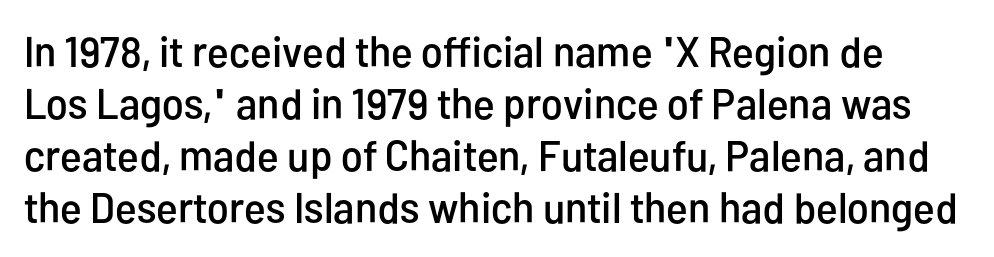
Q: Is the text italic (slanted)? A: No, it is upright.
Q: Is the typeface a serif or a sans-serif typeface? A: Sans-serif.
Q: Is the text underlined? A: No.
Q: Is the spacing between letters normal or unusually wide? A: Normal.
Q: Width (condensed, normal, or wide)? A: Condensed.
Q: Stroke contrast? A: Low.
Q: x-height? A: Medium.
Q: Monospaced? A: No.
